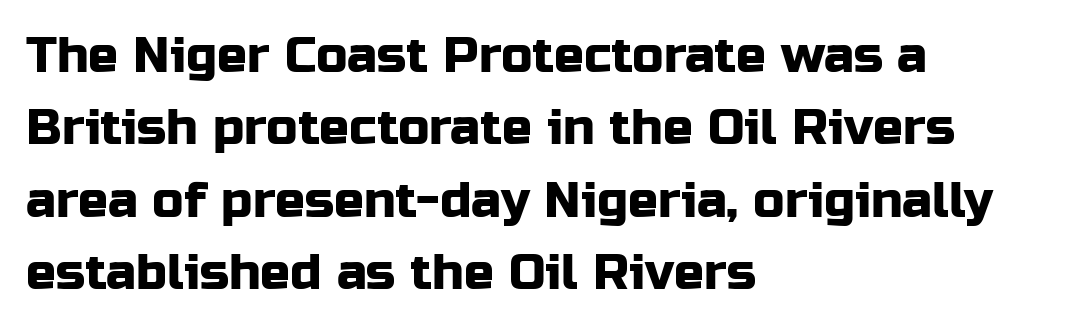
The ragged edge is on the right, which tells us the setting is flush left. If you drew a line through each stem, it would be perfectly vertical. Does the leading feel generous? No, just average. These lines are composed in type without serifs.
